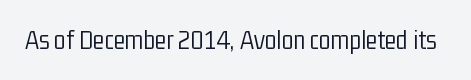
The image shows 27 px text type, upright; set normal letter spacing, not underlined.
